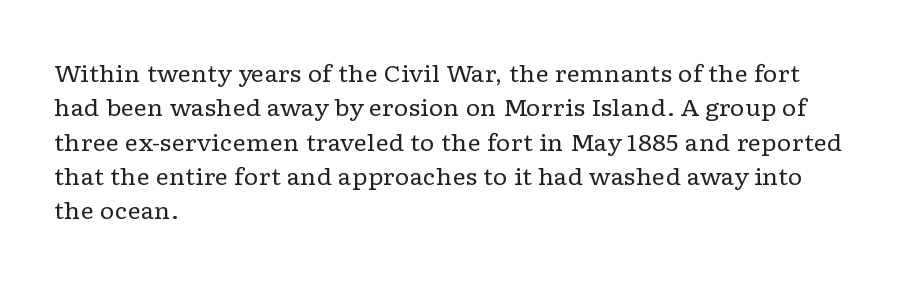
{"italic": "no", "bold": "no", "underline": "no", "align": "left", "line_spacing": "normal", "line_spacing_ratio": 1.49, "letter_spacing": "normal", "letter_spacing_em": 0.0, "glyph_px": 23}
